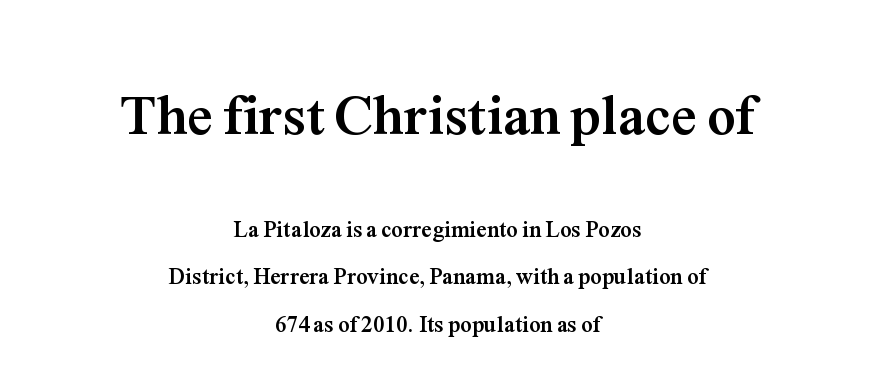
Q: Is the text bold? A: Yes.
Q: Is the text italic (slanted)? A: No, it is upright.
Q: Is the typeface a serif or a sans-serif typeface? A: Serif.
Q: Is the text underlined? A: No.
Q: How is the paragraph aligned? A: Centered.
Q: Is the spacing between letters normal or unusually wide? A: Normal.
Q: Is the spacing between lines tight, normal or loose? A: Loose.
Q: Which block of text is set in a larger size, the first (top) or the second (bottom)? A: The first (top) one.
Q: Width (condensed, normal, or wide)? A: Normal.
Q: Stroke contrast? A: Medium.
Q: x-height? A: Medium.
Q: Monospaced? A: No.
